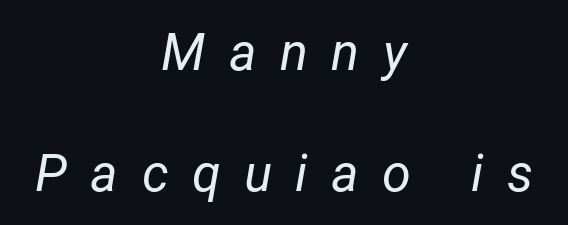
Q: Is the text bold? A: No.
Q: Is the text italic (slanted)? A: Yes, it leans right by about 12 degrees.
Q: Is the text underlined? A: No.
Q: How is the paragraph aligned? A: Centered.
Q: Is the spacing between letters normal or unusually wide? A: Unusually wide.
Q: Is the spacing between lines tight, normal or loose? A: Loose.
Q: Width (condensed, normal, or wide)? A: Normal.
Q: Stroke contrast? A: Low.
Q: x-height? A: Medium.
Q: Monospaced? A: No.
